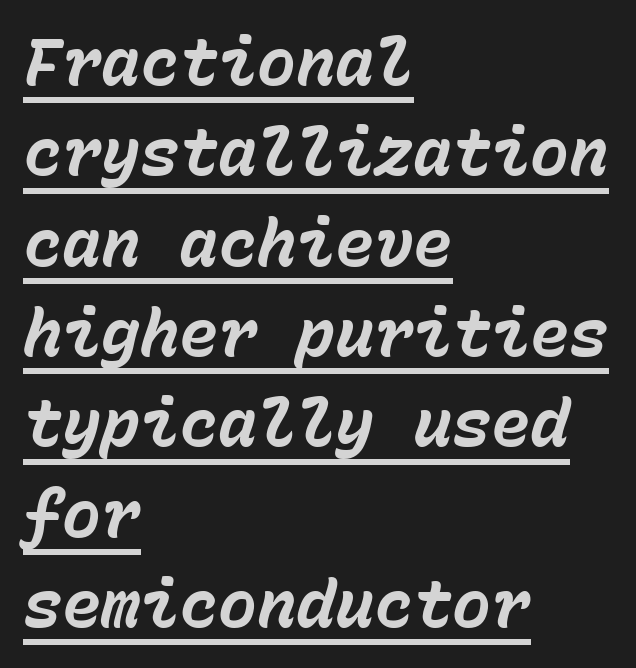
The image shows 65 px bold type, italic (leaning right), monospaced; set left-aligned, normal line spacing (1.39x), normal letter spacing, underlined; low stroke contrast and a medium x-height.
